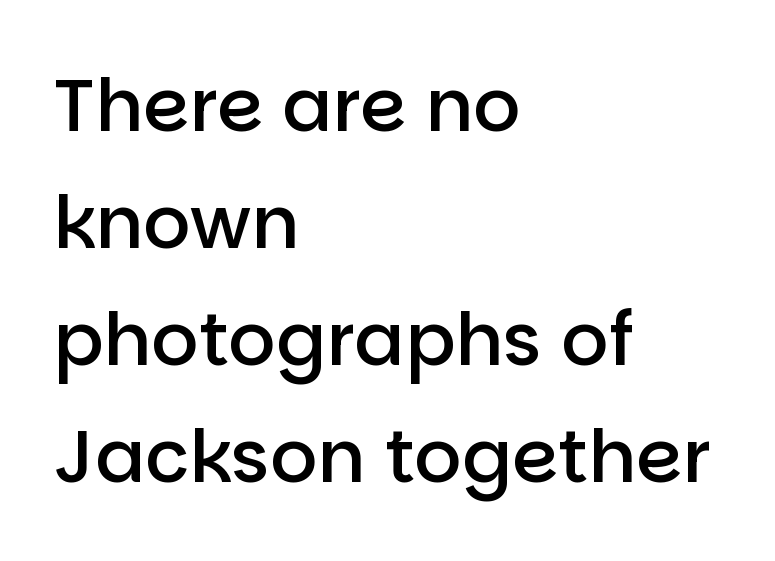
Q: Is the text bold? A: Semi-bold.
Q: Is the text italic (slanted)? A: No, it is upright.
Q: Is the typeface a serif or a sans-serif typeface? A: Sans-serif.
Q: Is the text underlined? A: No.
Q: How is the paragraph aligned? A: Left-aligned.
Q: Is the spacing between letters normal or unusually wide? A: Normal.
Q: Is the spacing between lines tight, normal or loose? A: Normal.
Q: Width (condensed, normal, or wide)? A: Normal.
Q: Stroke contrast? A: Low.
Q: x-height? A: Large.
Q: Monospaced? A: No.
